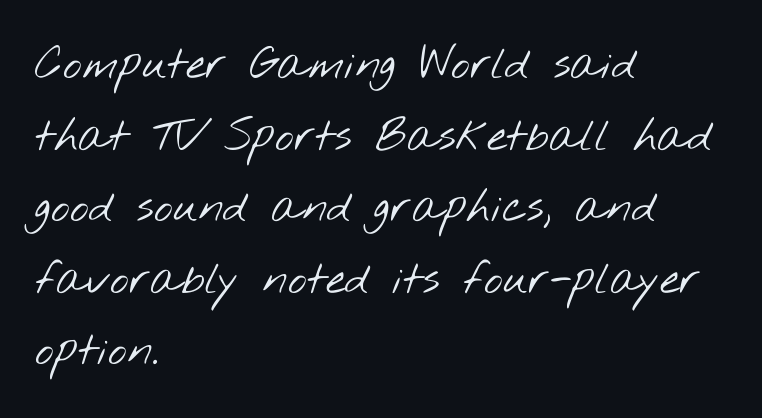
{"serif": "no", "bold": "no", "weight": "light", "width": "wide", "stroke_contrast": "low", "x_height": "small", "monospaced": "no", "underline": "no", "align": "left", "line_spacing": "normal", "line_spacing_ratio": 1.59, "letter_spacing": "normal", "letter_spacing_em": 0.0, "glyph_px": 45}
